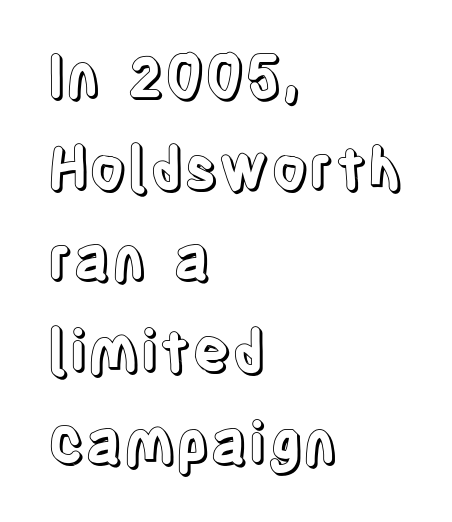
The image shows 58 px condensed type, upright; set left-aligned, normal line spacing (1.58x), normal letter spacing, not underlined; a large x-height.
